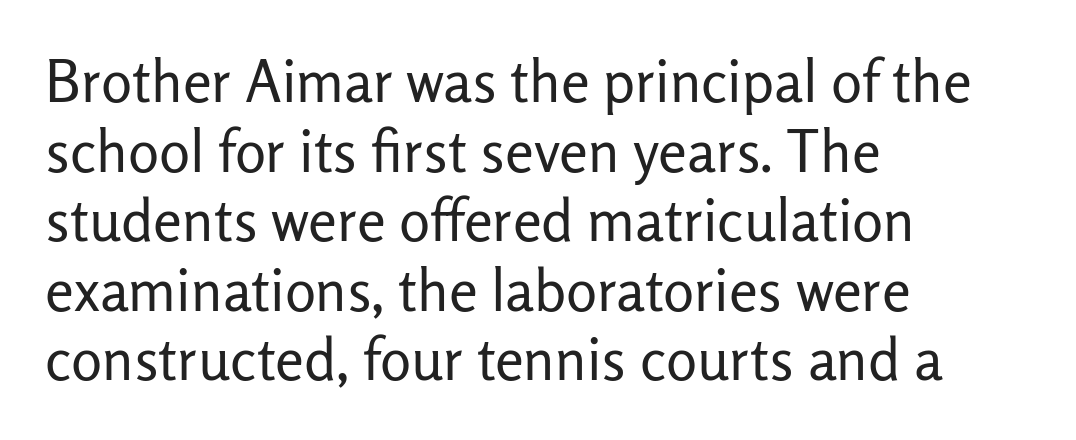
Q: Is the text bold? A: No.
Q: Is the text italic (slanted)? A: No, it is upright.
Q: Is the typeface a serif or a sans-serif typeface? A: Sans-serif.
Q: Is the text underlined? A: No.
Q: How is the paragraph aligned? A: Left-aligned.
Q: Is the spacing between letters normal or unusually wide? A: Normal.
Q: Width (condensed, normal, or wide)? A: Normal.
Q: Stroke contrast? A: Low.
Q: x-height? A: Medium.
Q: Monospaced? A: No.
